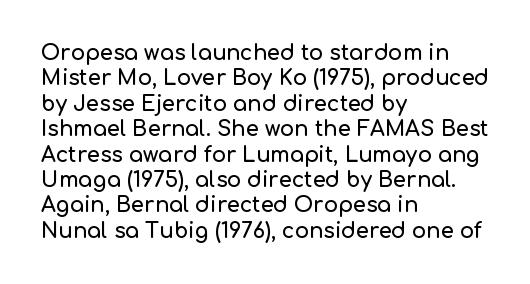
{"italic": "no", "underline": "no", "align": "left", "line_spacing_ratio": 1.21, "letter_spacing": "normal", "letter_spacing_em": 0.0, "glyph_px": 21}
